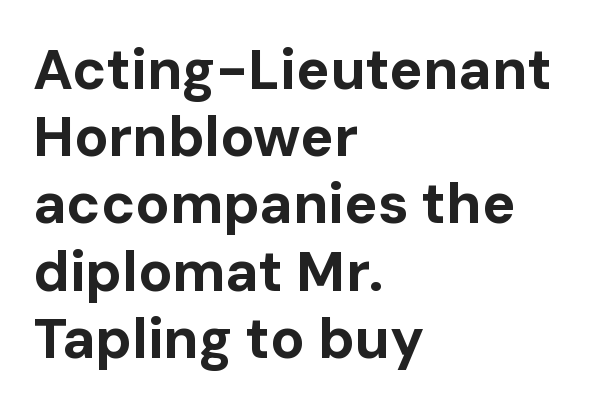
{"serif": "no", "italic": "no", "bold": "yes", "weight": "bold", "width": "normal", "stroke_contrast": "low", "x_height": "medium", "monospaced": "no", "underline": "no", "align": "left", "line_spacing_ratio": 1.2, "letter_spacing": "normal", "letter_spacing_em": 0.0, "glyph_px": 56}
